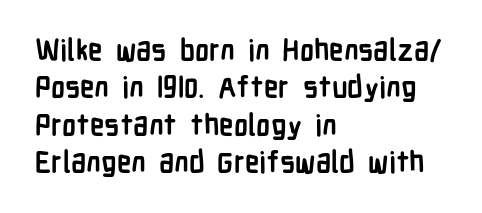
Q: Is the text bold? A: Yes.
Q: Is the text italic (slanted)? A: No, it is upright.
Q: Is the typeface a serif or a sans-serif typeface? A: Sans-serif.
Q: Is the text underlined? A: No.
Q: How is the paragraph aligned? A: Left-aligned.
Q: Is the spacing between letters normal or unusually wide? A: Normal.
Q: Is the spacing between lines tight, normal or loose? A: Normal.
Q: Width (condensed, normal, or wide)? A: Condensed.
Q: Stroke contrast? A: Low.
Q: x-height? A: Medium.
Q: Monospaced? A: No.
